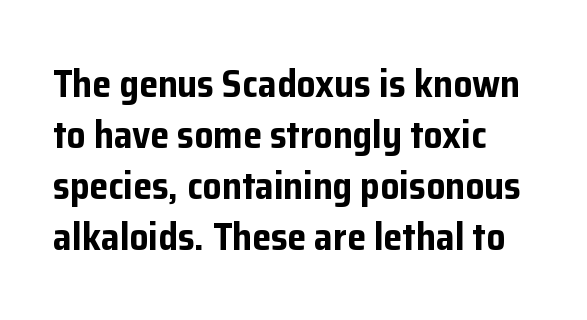
Q: Is the text bold? A: Yes.
Q: Is the text italic (slanted)? A: No, it is upright.
Q: Is the typeface a serif or a sans-serif typeface? A: Sans-serif.
Q: Is the text underlined? A: No.
Q: Is the spacing between letters normal or unusually wide? A: Normal.
Q: Is the spacing between lines tight, normal or loose? A: Normal.
Q: Width (condensed, normal, or wide)? A: Normal.
Q: Stroke contrast? A: Low.
Q: x-height? A: Medium.
Q: Monospaced? A: No.
